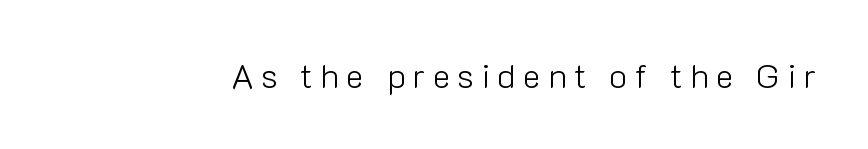
The image shows 34 px light sans-serif type, upright; set unusually wide letter spacing (+0.21 em), not underlined; low stroke contrast and a medium x-height.
